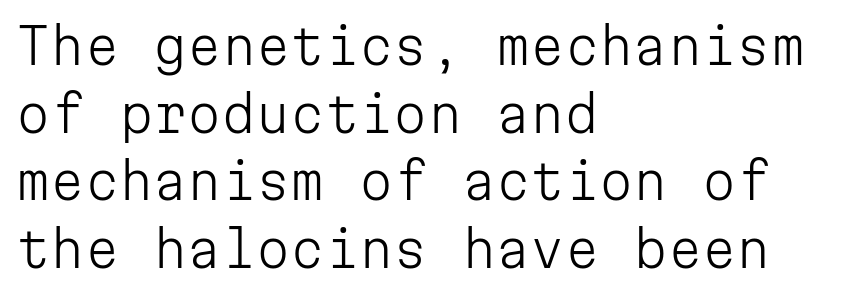
Q: Is the text bold? A: No.
Q: Is the text italic (slanted)? A: No, it is upright.
Q: Is the typeface a serif or a sans-serif typeface? A: Sans-serif.
Q: Is the text underlined? A: No.
Q: How is the paragraph aligned? A: Left-aligned.
Q: Is the spacing between letters normal or unusually wide? A: Normal.
Q: Is the spacing between lines tight, normal or loose? A: Normal.
Q: Width (condensed, normal, or wide)? A: Normal.
Q: Stroke contrast? A: Low.
Q: x-height? A: Medium.
Q: Monospaced? A: Yes.
